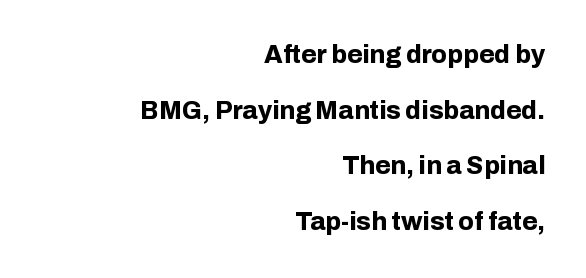
The image shows 25 px bold type, upright; set right-aligned, loose line spacing (2.23x), normal letter spacing, not underlined.
